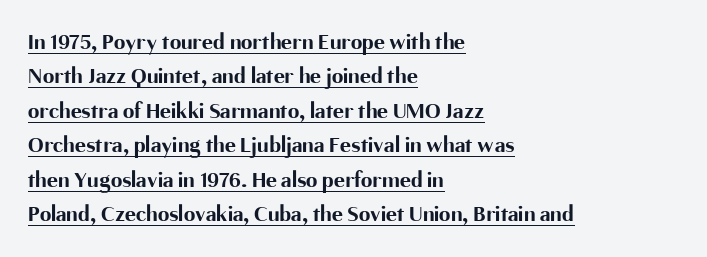
The image shows 23 px bold type, upright; set left-aligned, normal line spacing (1.5x), normal letter spacing, underlined.
